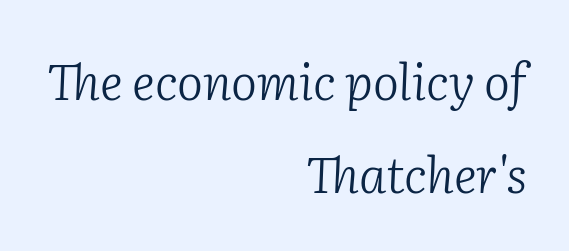
{"serif": "yes", "italic": "yes", "lean": "right", "slant_degrees": 2, "bold": "no", "weight": "light", "width": "normal", "stroke_contrast": "low", "x_height": "medium", "monospaced": "no", "underline": "no", "align": "right", "line_spacing_ratio": 1.89, "letter_spacing": "normal", "letter_spacing_em": 0.0, "glyph_px": 49}
